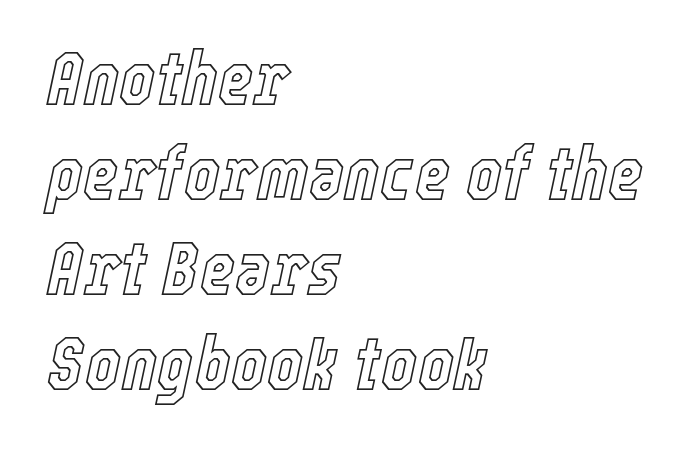
{"italic": "yes", "lean": "right", "slant_degrees": 12, "width": "condensed", "x_height": "medium", "monospaced": "no", "underline": "no", "align": "left", "line_spacing": "normal", "line_spacing_ratio": 1.25, "letter_spacing": "normal", "letter_spacing_em": 0.0, "glyph_px": 76}
